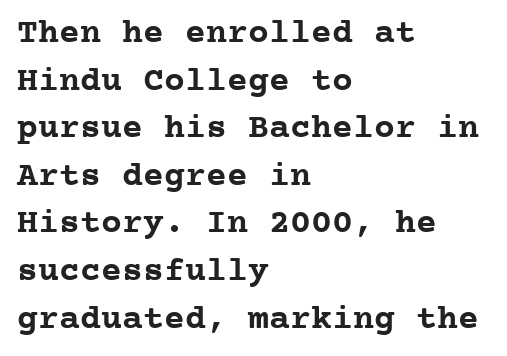
{"serif": "yes", "italic": "no", "bold": "yes", "weight": "semibold", "width": "normal", "stroke_contrast": "low", "x_height": "medium", "monospaced": "yes", "underline": "no", "align": "left", "line_spacing": "normal", "line_spacing_ratio": 1.36, "letter_spacing": "normal", "letter_spacing_em": 0.0, "glyph_px": 35}
